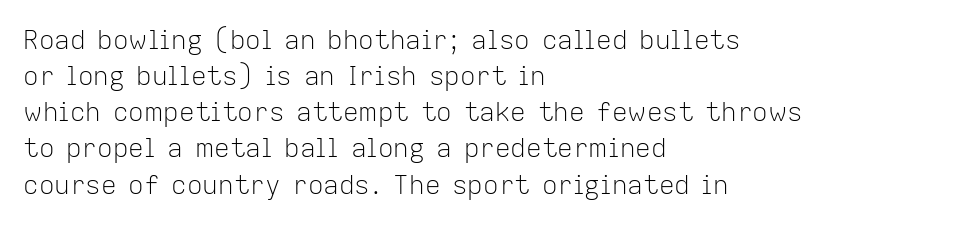
Teacher's note: observe the even left margin — that is flush-left alignment. Students, note that the glyphs here touch the page at normal intervals. Do the letters lean? They stand straight. Descenders hang freely into open space. Stem width sits at or under what a default text font uses.
